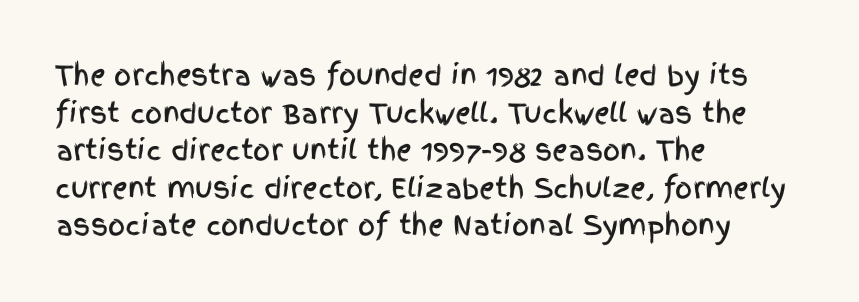
The image shows 27 px text type, upright; set left-aligned, normal line spacing (1.39x), normal letter spacing, not underlined.
